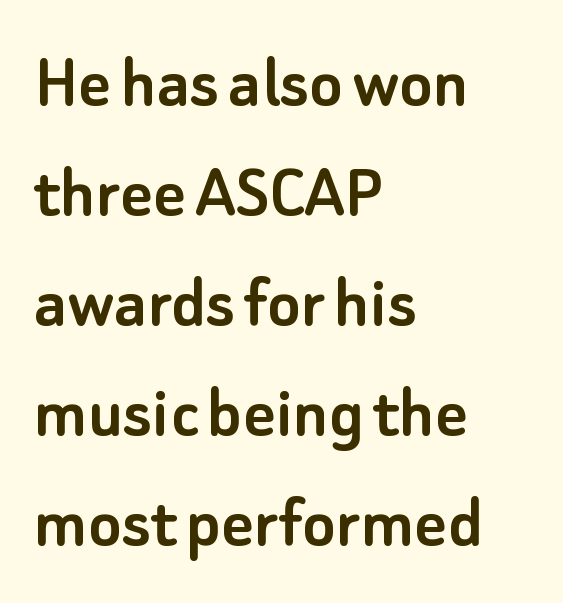
Q: Is the text italic (slanted)? A: No, it is upright.
Q: Is the typeface a serif or a sans-serif typeface? A: Sans-serif.
Q: Is the text underlined? A: No.
Q: How is the paragraph aligned? A: Left-aligned.
Q: Is the spacing between letters normal or unusually wide? A: Normal.
Q: Is the spacing between lines tight, normal or loose? A: Normal.
Q: Width (condensed, normal, or wide)? A: Normal.
Q: Stroke contrast? A: Low.
Q: x-height? A: Small.
Q: Monospaced? A: No.
